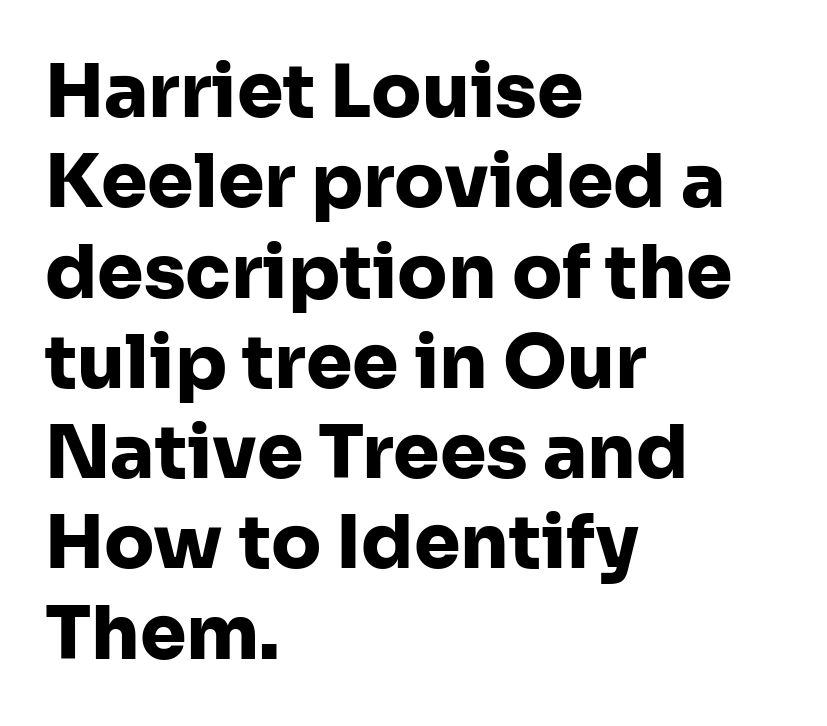
Q: Is the text bold? A: Yes.
Q: Is the text italic (slanted)? A: No, it is upright.
Q: Is the typeface a serif or a sans-serif typeface? A: Sans-serif.
Q: Is the text underlined? A: No.
Q: How is the paragraph aligned? A: Left-aligned.
Q: Is the spacing between letters normal or unusually wide? A: Normal.
Q: Width (condensed, normal, or wide)? A: Normal.
Q: Stroke contrast? A: Low.
Q: x-height? A: Medium.
Q: Monospaced? A: No.
